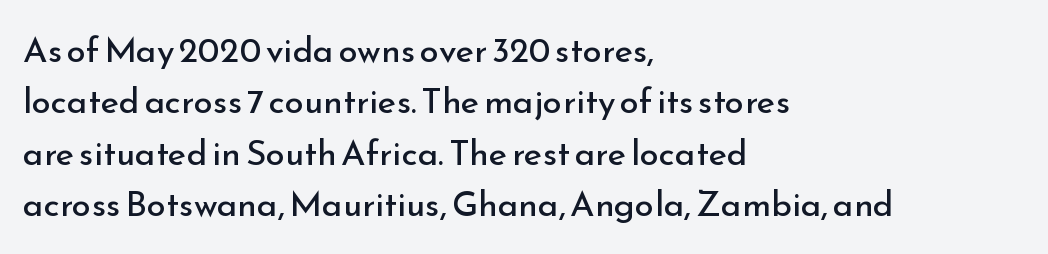
The image shows 35 px regular-weight sans-serif type, upright; set left-aligned, normal line spacing (1.47x), normal letter spacing, not underlined; low stroke contrast and a small x-height.
